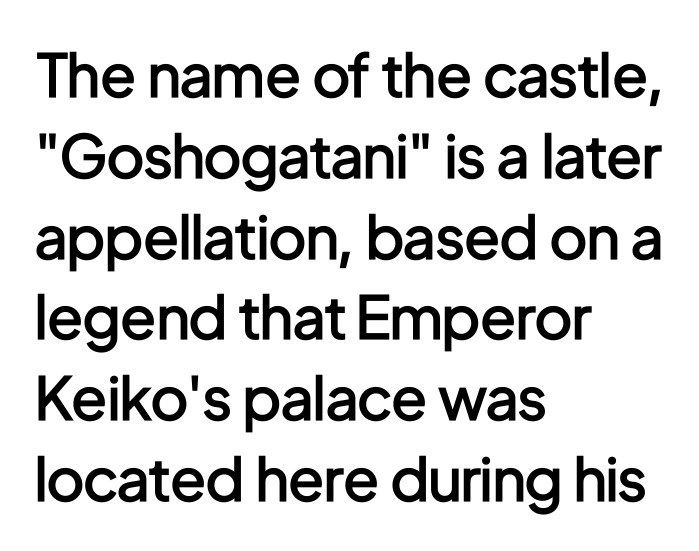
A typesetter would mark this as roman, not italic. Visually the block forms a straight wall on the left and a jagged coastline on the right. Here the designer chose a conventional face with non-uniform glyph widths. On the weight axis this lands at semibold, roughly 600. This sample uses a sans-serif face.
